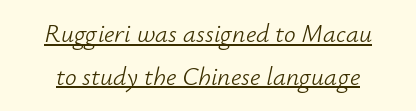
Q: Is the text bold? A: No.
Q: Is the text italic (slanted)? A: Yes, it leans right by about 12 degrees.
Q: Is the text underlined? A: Yes.
Q: Is the spacing between letters normal or unusually wide? A: Normal.
Q: Is the spacing between lines tight, normal or loose? A: Normal.
